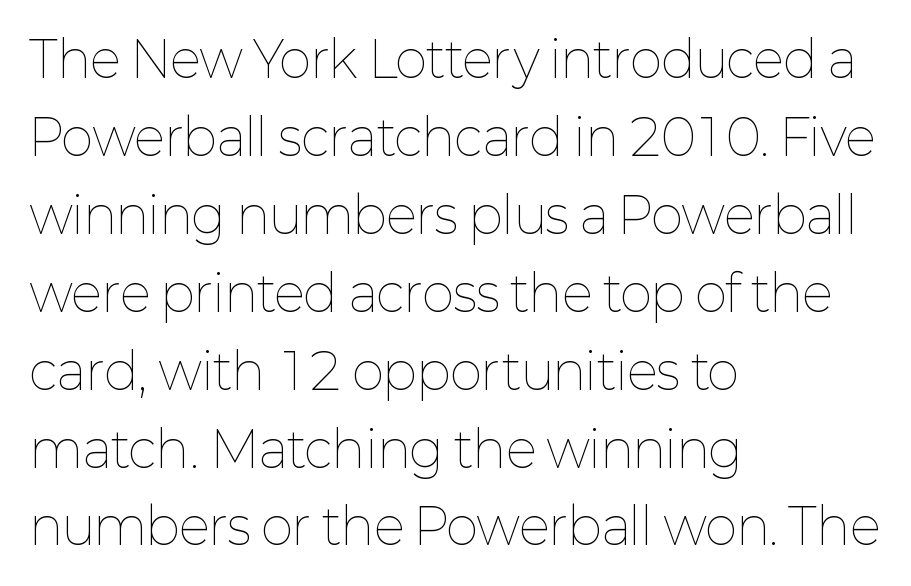
The image shows 49 px thin type, upright; set left-aligned, normal line spacing (1.59x), normal letter spacing, not underlined; low stroke contrast and a medium x-height.
